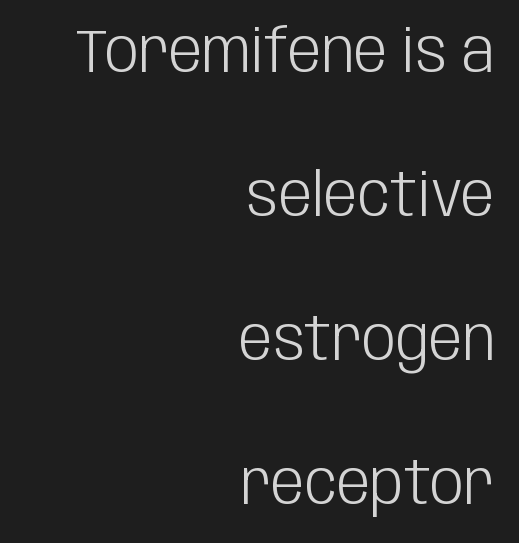
Q: Is the text bold? A: No.
Q: Is the text italic (slanted)? A: No, it is upright.
Q: Is the typeface a serif or a sans-serif typeface? A: Sans-serif.
Q: Is the text underlined? A: No.
Q: How is the paragraph aligned? A: Right-aligned.
Q: Is the spacing between letters normal or unusually wide? A: Normal.
Q: Is the spacing between lines tight, normal or loose? A: Loose.
Q: Width (condensed, normal, or wide)? A: Condensed.
Q: Stroke contrast? A: Low.
Q: x-height? A: Large.
Q: Monospaced? A: No.
